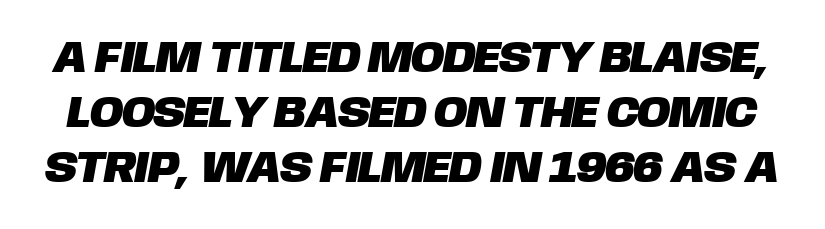
{"serif": "no", "width": "normal", "stroke_contrast": "low", "x_height": "large", "monospaced": "no", "underline": "no", "line_spacing_ratio": 1.22, "letter_spacing": "normal", "letter_spacing_em": 0.0, "glyph_px": 45}
